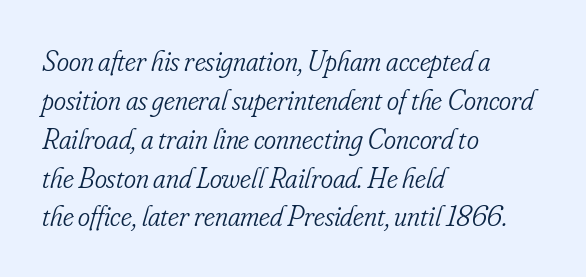
The image shows 29 px light, condensed serif type, italic (leaning right); set left-aligned, normal line spacing (1.34x), normal letter spacing, not underlined; low stroke contrast and a small x-height.
